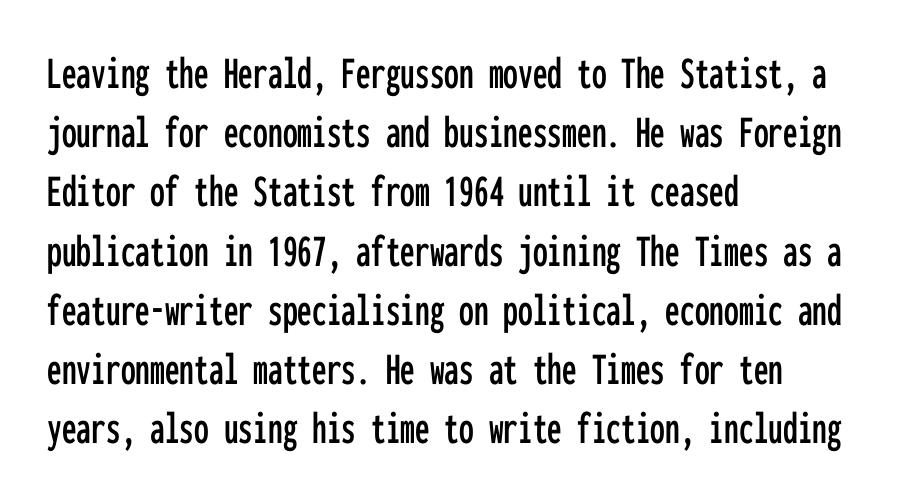
The image shows 47 px condensed sans-serif type, upright, monospaced; set left-aligned, normal line spacing (1.26x), normal letter spacing, not underlined; low stroke contrast and a medium x-height.
